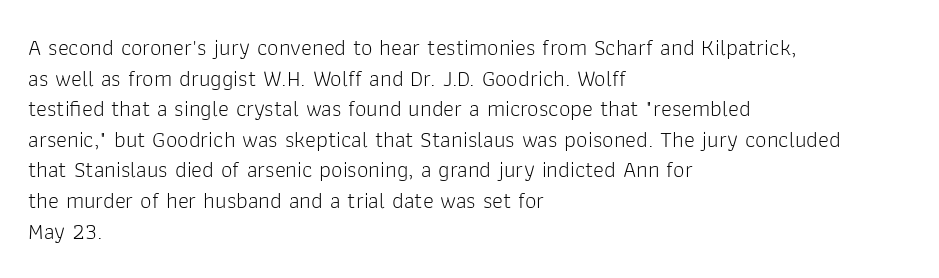
{"italic": "no", "bold": "no", "underline": "no", "align": "left", "line_spacing": "normal", "line_spacing_ratio": 1.33, "letter_spacing": "normal", "letter_spacing_em": 0.0, "glyph_px": 23}
